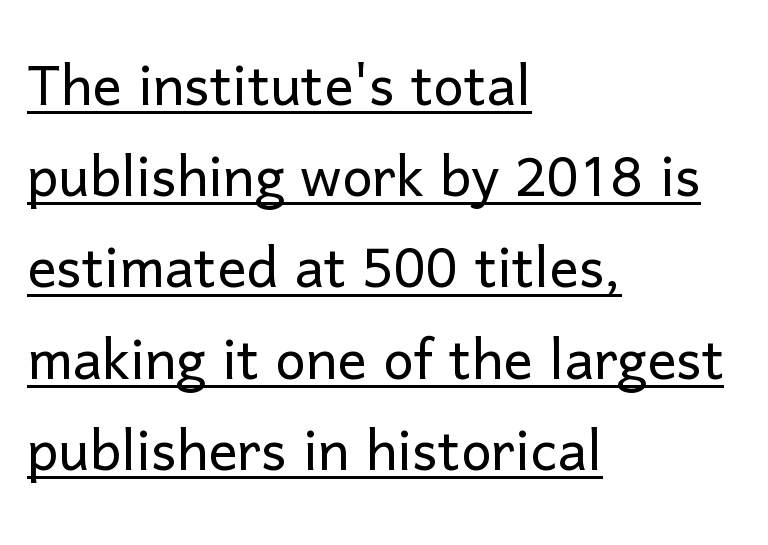
Emphasis is given by a line drawn under the lettering. Regarding leading, the lines here are spaced in the standard way. Posture: straight, roman, zero tilt. Is the block centered? No — it sits flush against the left margin. The passage shown is not bold in any degree.
